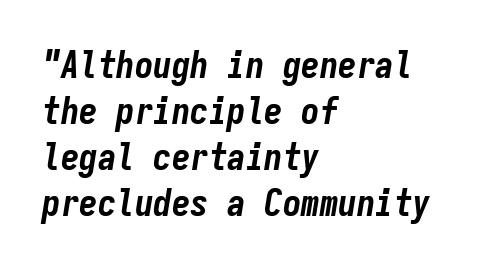
Q: Is the text bold? A: Yes.
Q: Is the text italic (slanted)? A: Yes, it leans right by about 9 degrees.
Q: Is the text underlined? A: No.
Q: How is the paragraph aligned? A: Left-aligned.
Q: Is the spacing between letters normal or unusually wide? A: Normal.
Q: Width (condensed, normal, or wide)? A: Condensed.
Q: Stroke contrast? A: Low.
Q: x-height? A: Medium.
Q: Monospaced? A: Yes.
